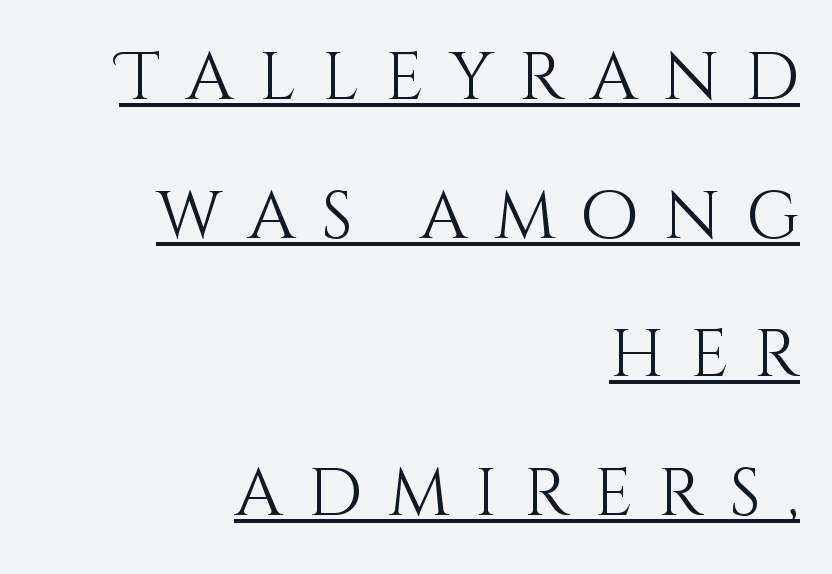
This sample carries an underscore along the baseline area. Summary of vertical rhythm: relaxed, with wide interline spacing. No heavy texture on the line: the type isn't bold. A typesetter would call this heavily tracked-out type.
